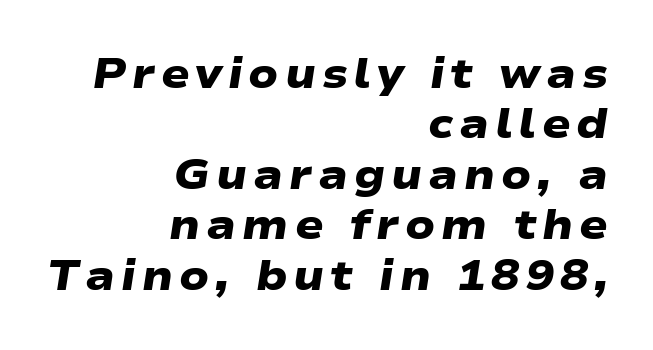
The image shows 42 px heavy, wide sans-serif type; set right-aligned, line spacing 1.2x, not underlined; low stroke contrast and a medium x-height.
